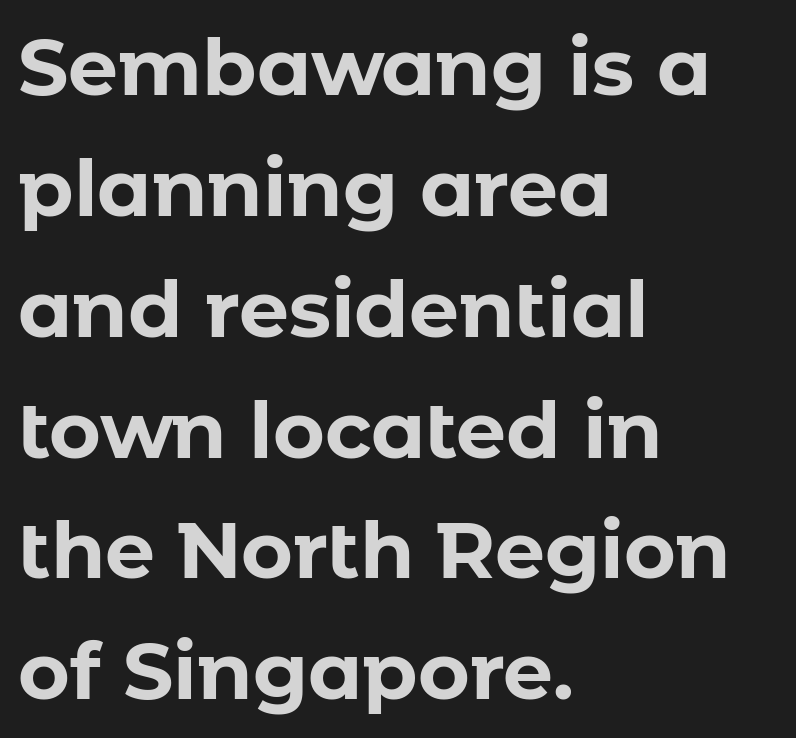
The image shows 79 px bold sans-serif type, upright; set left-aligned, normal line spacing (1.53x), normal letter spacing, not underlined; low stroke contrast and a medium x-height.
